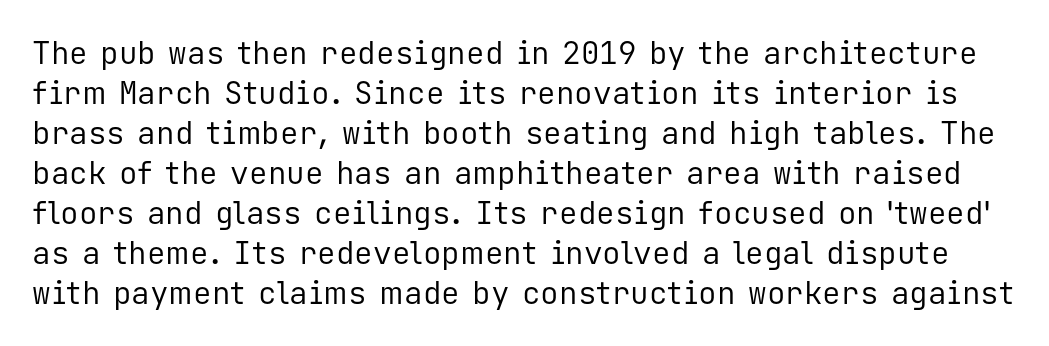
Q: Is the text bold? A: No.
Q: Is the text italic (slanted)? A: No, it is upright.
Q: Is the typeface a serif or a sans-serif typeface? A: Sans-serif.
Q: Is the text underlined? A: No.
Q: Is the spacing between letters normal or unusually wide? A: Normal.
Q: Is the spacing between lines tight, normal or loose? A: Normal.
Q: Width (condensed, normal, or wide)? A: Normal.
Q: Stroke contrast? A: Low.
Q: x-height? A: Medium.
Q: Monospaced? A: Yes.
